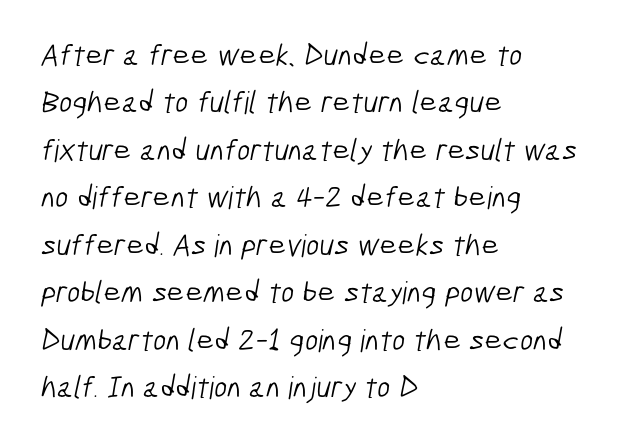
Short and long lines alike share a common starting point at left. In terms of letterform style, serifs are entirely absent. Notice how descenders clear the ascenders below comfortably — that's standard leading. The letters advance in unequal steps, a hallmark of proportional type.
